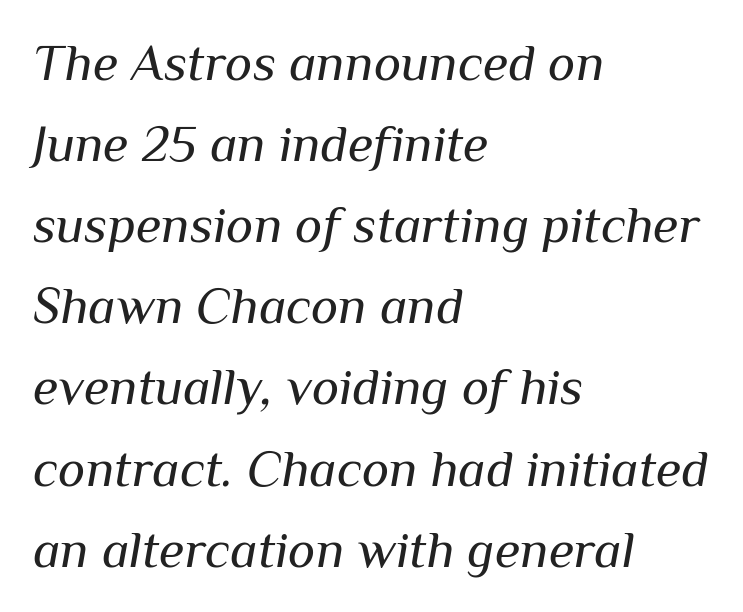
How are the letters spaced? Ordinarily, with no added tracking. In CSS terms this would be text-align: left. Characters are canted at an angle relative to the baseline's perpendicular. Is this a fixed-width face? No — the glyphs have proportional, varying widths.
